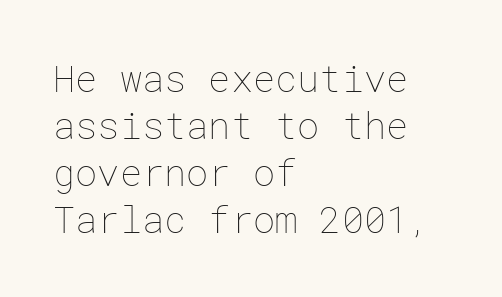
These glyphs show unthickened strokes, regular width or finer. The lines are quadded left. Characters remain perfectly vertical along every line. Normally led — the rows are evenly, conventionally spaced.
